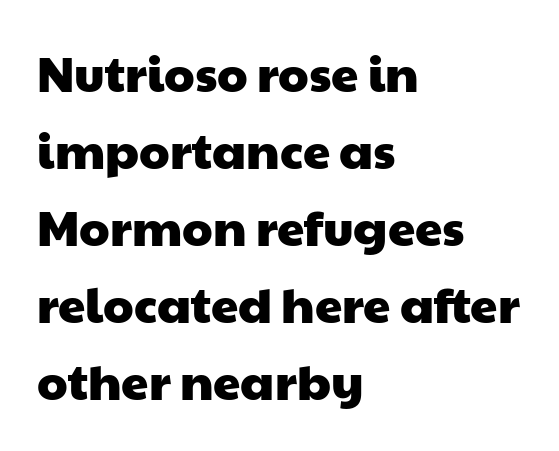
Q: Is the typeface a serif or a sans-serif typeface? A: Sans-serif.
Q: Is the text underlined? A: No.
Q: How is the paragraph aligned? A: Left-aligned.
Q: Is the spacing between letters normal or unusually wide? A: Normal.
Q: Is the spacing between lines tight, normal or loose? A: Normal.
Q: Width (condensed, normal, or wide)? A: Wide.
Q: Stroke contrast? A: Low.
Q: x-height? A: Medium.
Q: Monospaced? A: No.
